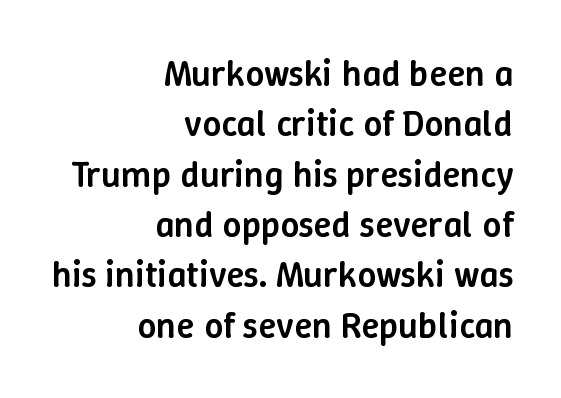
Q: Is the text bold? A: Semi-bold.
Q: Is the text italic (slanted)? A: No, it is upright.
Q: Is the text underlined? A: No.
Q: How is the paragraph aligned? A: Right-aligned.
Q: Is the spacing between letters normal or unusually wide? A: Normal.
Q: Is the spacing between lines tight, normal or loose? A: Normal.
Q: Width (condensed, normal, or wide)? A: Normal.
Q: Stroke contrast? A: Low.
Q: x-height? A: Medium.
Q: Monospaced? A: No.
